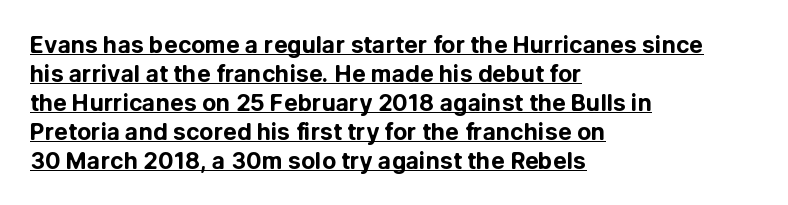
The image shows 23 px bold type, upright; set left-aligned, normal line spacing (1.26x), normal letter spacing, underlined.
